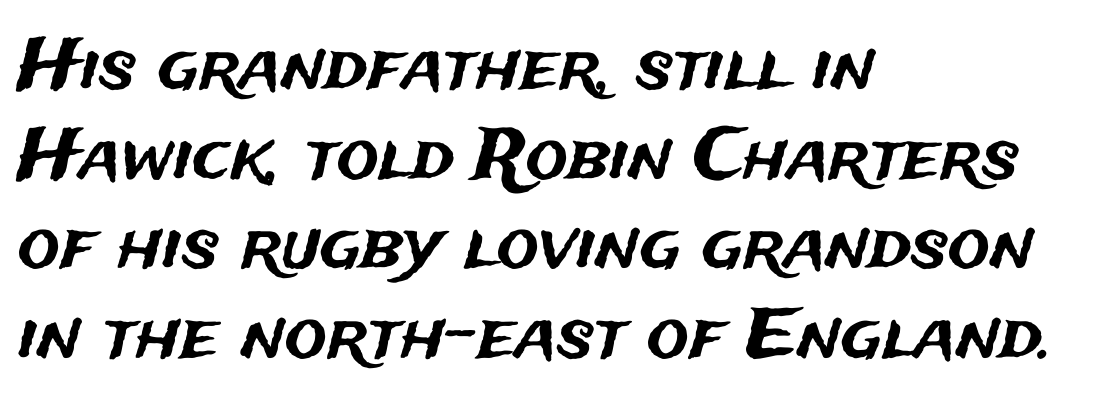
The image shows 70 px sans-serif type; set left-aligned, normal line spacing (1.28x), normal letter spacing, not underlined; medium stroke contrast and a medium x-height.
